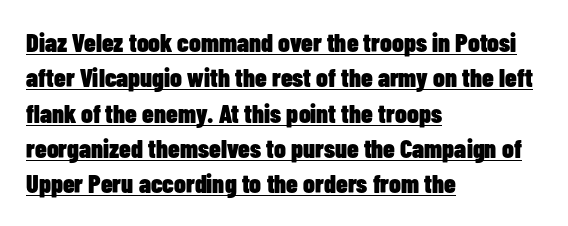
{"italic": "no", "bold": "yes", "underline": "yes", "align": "left", "line_spacing": "normal", "line_spacing_ratio": 1.36, "letter_spacing": "normal", "letter_spacing_em": 0.0, "glyph_px": 26}
